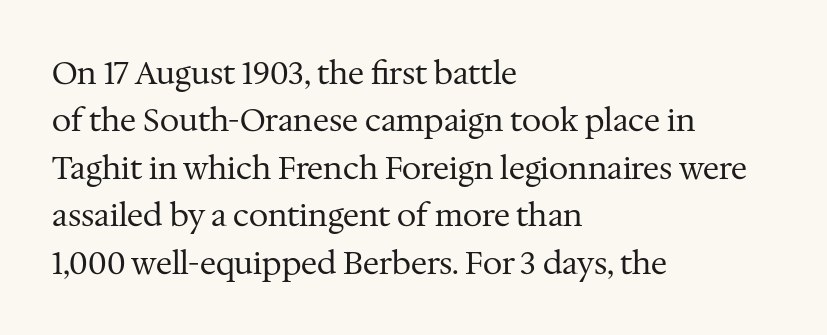
Weight: in the light-to-regular range. Lines of text with bare space underneath. These lines were composed using upright roman letters. Character widths vary here, with narrow letters taking less room than wide ones. The block of text has a typical density, with ordinary space between rows.
